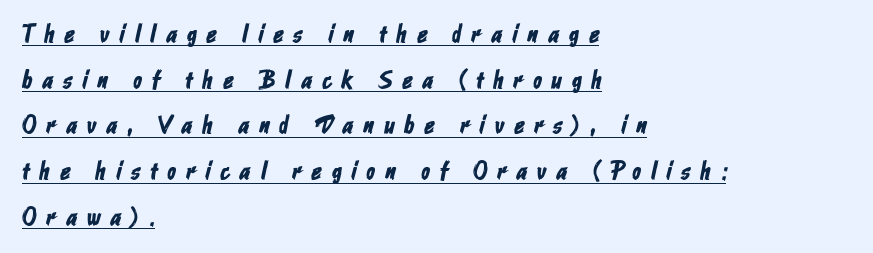
{"underline": "yes", "align": "left", "line_spacing_ratio": 1.83, "letter_spacing": "wide", "letter_spacing_em": 0.41, "glyph_px": 25}
